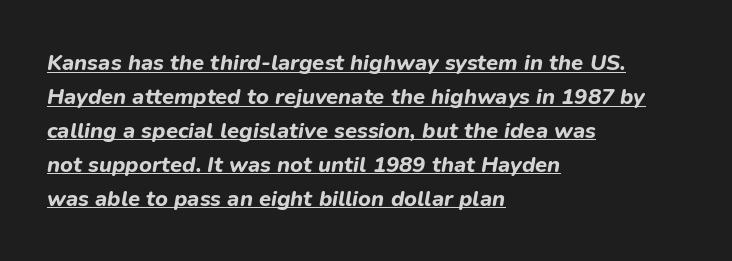
Q: Is the text bold? A: Yes.
Q: Is the text italic (slanted)? A: Yes, it leans right by about 9 degrees.
Q: Is the text underlined? A: Yes.
Q: How is the paragraph aligned? A: Left-aligned.
Q: Is the spacing between letters normal or unusually wide? A: Normal.
Q: Is the spacing between lines tight, normal or loose? A: Normal.
